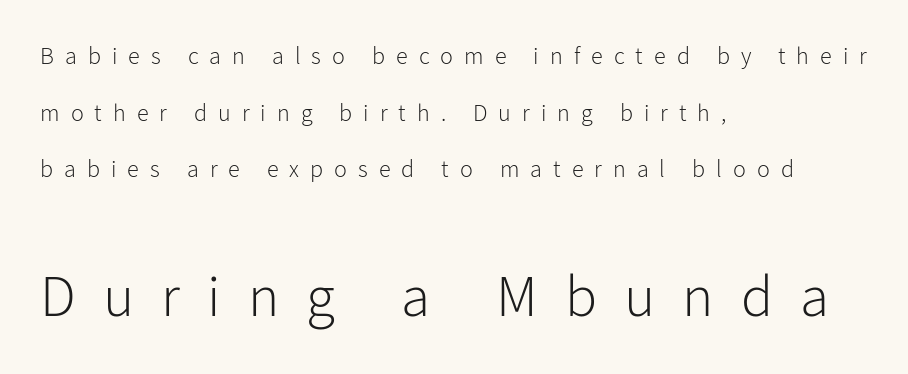
Where is the straight margin? On the left. This sample trades compactness for vertical openness between lines. The passage shown is typed in a proportional face where columns would drift. Bigger letters appear in the bottom chunk; the top chunk is reduced. Anything drawn beneath the words? Only blank space. Posture: vertical.
